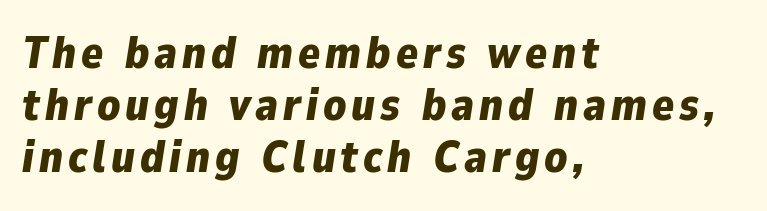
The image shows 45 px bold type, italic (leaning right); set left-aligned, line spacing 1.16x, not underlined; low stroke contrast and a medium x-height.
